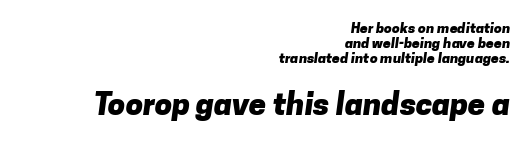
Q: Is the text bold? A: Yes.
Q: Is the typeface a serif or a sans-serif typeface? A: Sans-serif.
Q: Is the text underlined? A: No.
Q: How is the paragraph aligned? A: Right-aligned.
Q: Is the spacing between letters normal or unusually wide? A: Normal.
Q: Is the spacing between lines tight, normal or loose? A: Tight.
Q: Which block of text is set in a larger size, the first (top) or the second (bottom)? A: The second (bottom) one.
Q: Width (condensed, normal, or wide)? A: Normal.
Q: Stroke contrast? A: Low.
Q: x-height? A: Medium.
Q: Monospaced? A: No.
